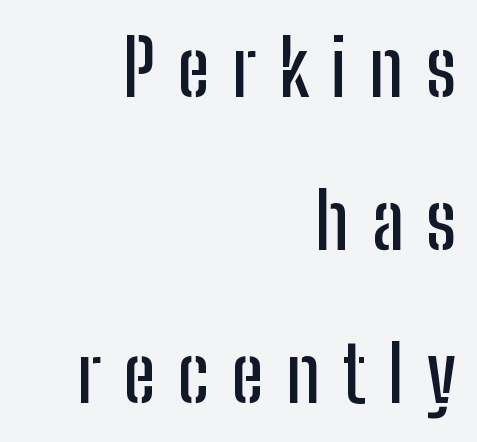
Q: Is the text italic (slanted)? A: No, it is upright.
Q: Is the typeface a serif or a sans-serif typeface? A: Sans-serif.
Q: Is the text underlined? A: No.
Q: How is the paragraph aligned? A: Right-aligned.
Q: Is the spacing between letters normal or unusually wide? A: Unusually wide.
Q: Is the spacing between lines tight, normal or loose? A: Loose.
Q: Width (condensed, normal, or wide)? A: Condensed.
Q: Stroke contrast? A: Low.
Q: x-height? A: Medium.
Q: Monospaced? A: No.
